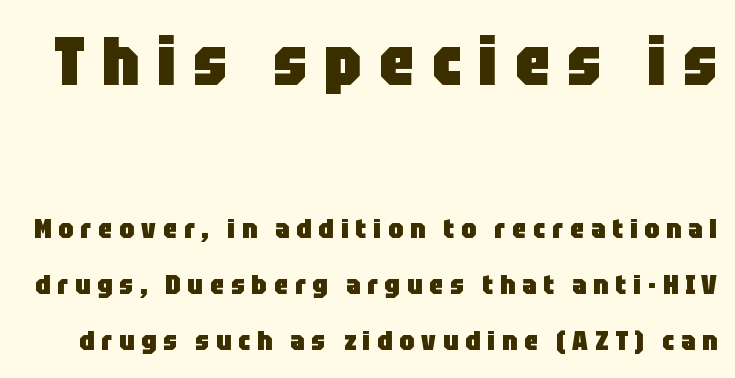
This sample uses a sans-serif face. Reading top to bottom, the characters get smaller at the block break. This is heavy type, rendered in bold. The letterforms stand isolated, each surrounded by extra space.
